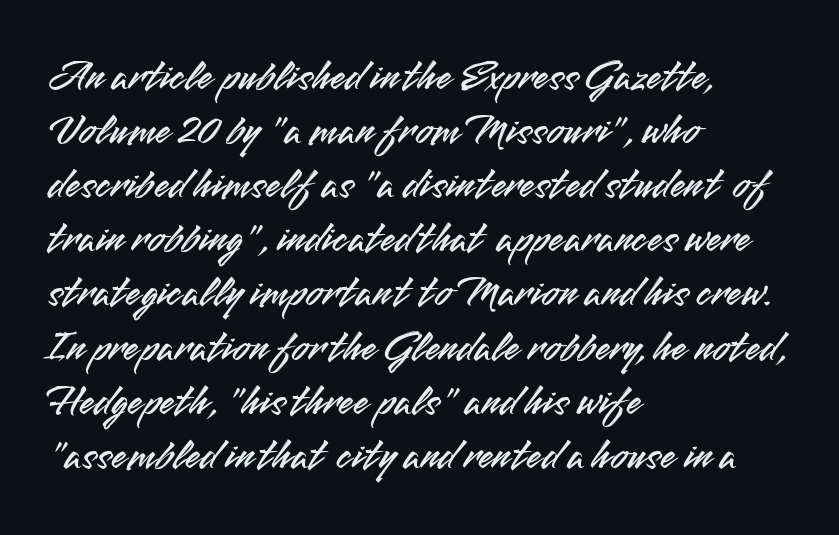
Q: Is the text italic (slanted)? A: Yes.
Q: Is the typeface a serif or a sans-serif typeface? A: Sans-serif.
Q: Is the text underlined? A: No.
Q: How is the paragraph aligned? A: Left-aligned.
Q: Is the spacing between letters normal or unusually wide? A: Normal.
Q: Width (condensed, normal, or wide)? A: Normal.
Q: Stroke contrast? A: Medium.
Q: x-height? A: Small.
Q: Monospaced? A: No.
